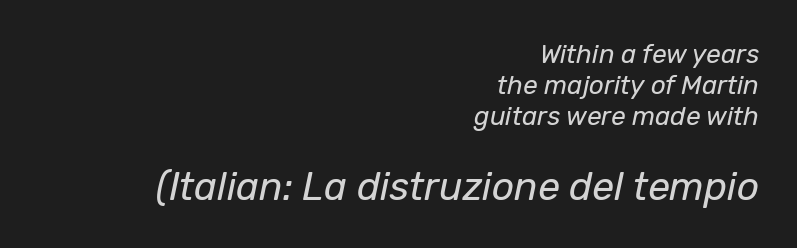
The image shows 39 px regular-weight type, italic (leaning right); set right-aligned, line spacing 1.2x, normal letter spacing, not underlined; the second (bottom) block is 1.5x larger; low stroke contrast and a medium x-height.
